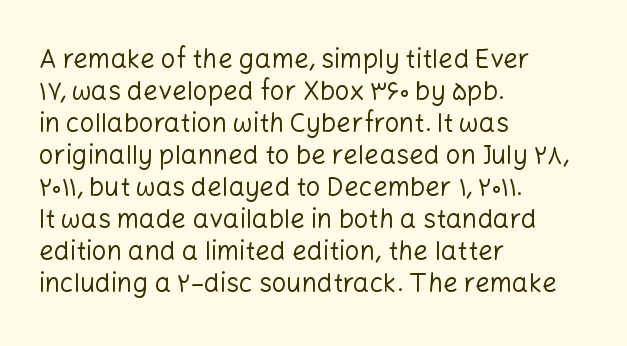
The image shows 26 px text type, upright; set left-aligned, line spacing 1.23x, normal letter spacing, not underlined.
